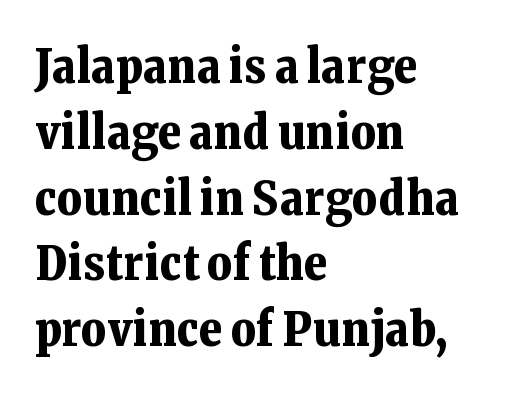
Q: Is the text bold? A: Yes.
Q: Is the text italic (slanted)? A: No, it is upright.
Q: Is the typeface a serif or a sans-serif typeface? A: Serif.
Q: Is the text underlined? A: No.
Q: How is the paragraph aligned? A: Left-aligned.
Q: Is the spacing between letters normal or unusually wide? A: Normal.
Q: Is the spacing between lines tight, normal or loose? A: Normal.
Q: Width (condensed, normal, or wide)? A: Normal.
Q: Stroke contrast? A: Low.
Q: x-height? A: Medium.
Q: Monospaced? A: No.
